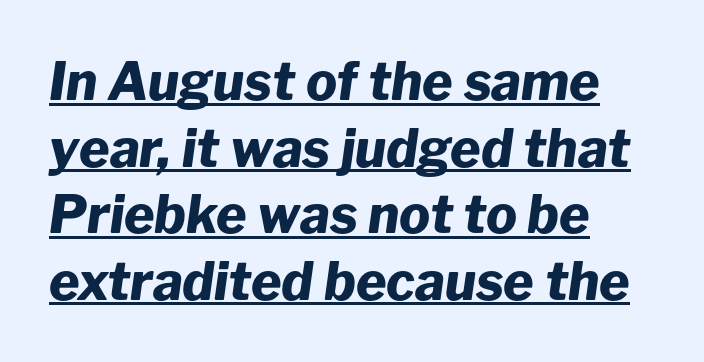
The image shows 52 px heavy type, italic (leaning right); set left-aligned, normal line spacing (1.28x), normal letter spacing, underlined; low stroke contrast and a medium x-height.
